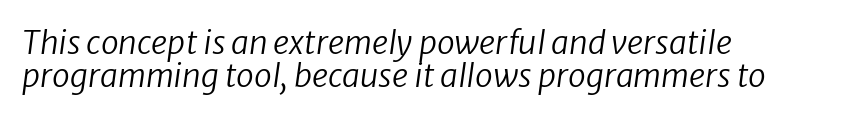
Q: Is the text bold? A: No.
Q: Is the text italic (slanted)? A: Yes, it leans right by about 8 degrees.
Q: Is the text underlined? A: No.
Q: How is the paragraph aligned? A: Left-aligned.
Q: Is the spacing between letters normal or unusually wide? A: Normal.
Q: Is the spacing between lines tight, normal or loose? A: Tight.
Q: Width (condensed, normal, or wide)? A: Normal.
Q: Stroke contrast? A: Low.
Q: x-height? A: Medium.
Q: Monospaced? A: No.
